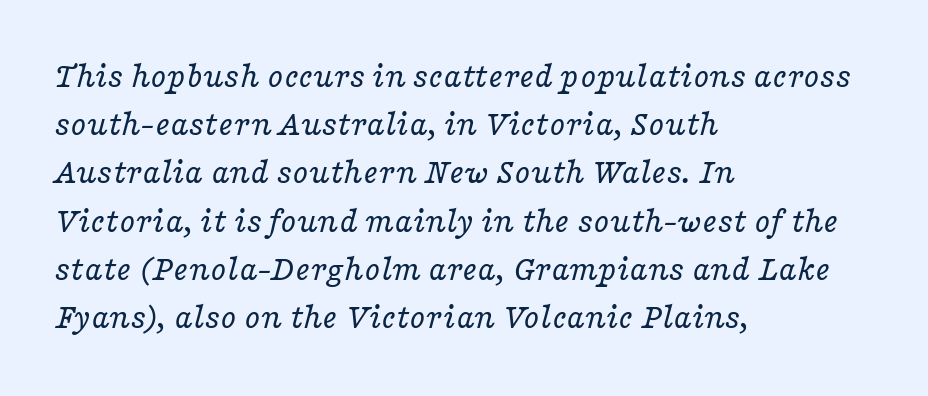
Q: Is the text bold? A: No.
Q: Is the text italic (slanted)? A: Yes, it leans right by about 16 degrees.
Q: Is the typeface a serif or a sans-serif typeface? A: Serif.
Q: Is the text underlined? A: No.
Q: How is the paragraph aligned? A: Left-aligned.
Q: Is the spacing between letters normal or unusually wide? A: Normal.
Q: Is the spacing between lines tight, normal or loose? A: Normal.
Q: Width (condensed, normal, or wide)? A: Wide.
Q: Stroke contrast? A: Low.
Q: x-height? A: Medium.
Q: Monospaced? A: No.
